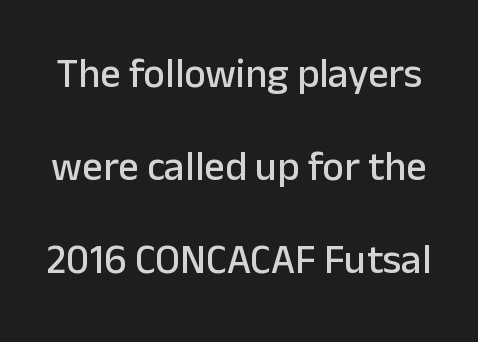
{"serif": "no", "italic": "no", "width": "normal", "stroke_contrast": "low", "x_height": "medium", "monospaced": "no", "underline": "no", "line_spacing": "loose", "line_spacing_ratio": 2.27, "letter_spacing": "normal", "letter_spacing_em": 0.0, "glyph_px": 41}
